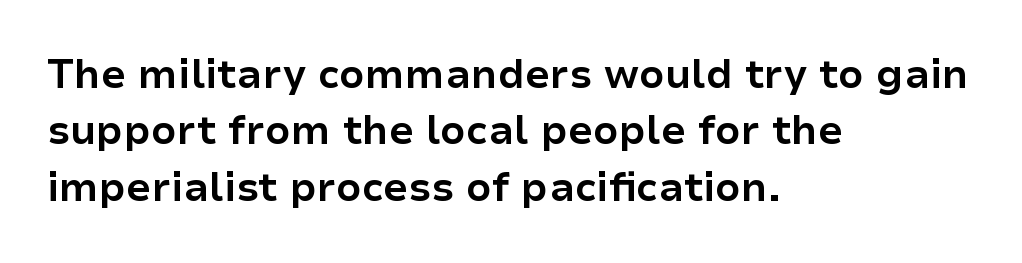
{"serif": "no", "italic": "no", "bold": "yes", "weight": "bold", "width": "normal", "stroke_contrast": "low", "x_height": "medium", "monospaced": "no", "underline": "no", "align": "left", "line_spacing": "normal", "line_spacing_ratio": 1.41, "letter_spacing": "normal", "letter_spacing_em": 0.0, "glyph_px": 40}
